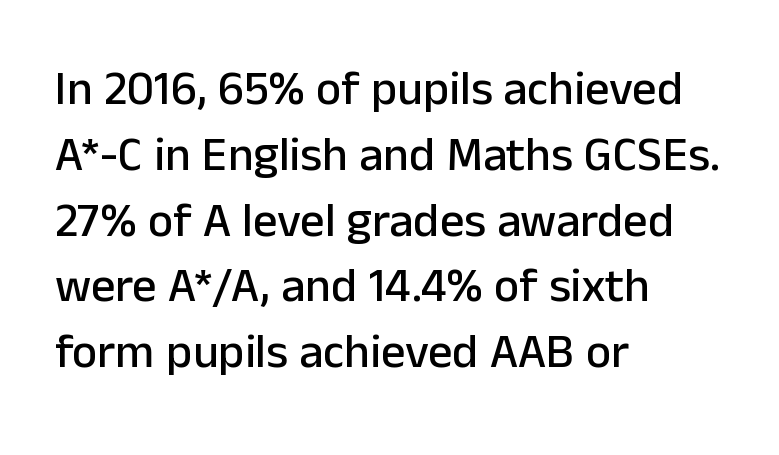
Q: Is the text italic (slanted)? A: No, it is upright.
Q: Is the typeface a serif or a sans-serif typeface? A: Sans-serif.
Q: Is the text underlined? A: No.
Q: How is the paragraph aligned? A: Left-aligned.
Q: Is the spacing between letters normal or unusually wide? A: Normal.
Q: Is the spacing between lines tight, normal or loose? A: Normal.
Q: Width (condensed, normal, or wide)? A: Normal.
Q: Stroke contrast? A: Low.
Q: x-height? A: Medium.
Q: Monospaced? A: No.
